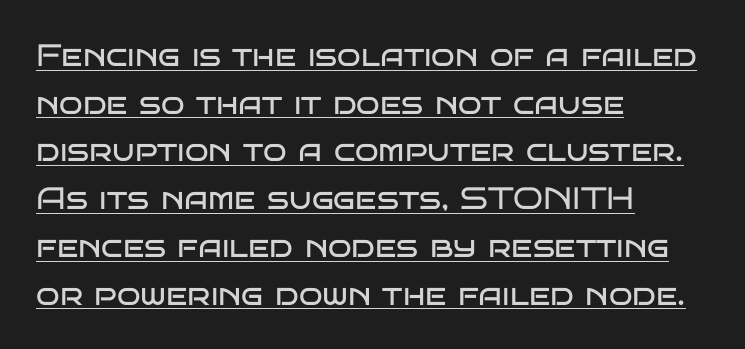
{"serif": "no", "italic": "no", "bold": "no", "weight": "regular", "width": "wide", "stroke_contrast": "low", "x_height": "large", "monospaced": "no", "underline": "yes", "align": "left", "line_spacing": "normal", "line_spacing_ratio": 1.54, "letter_spacing": "normal", "letter_spacing_em": 0.0, "glyph_px": 31}
